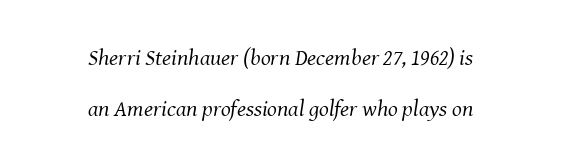
Q: Is the text bold? A: No.
Q: Is the text italic (slanted)? A: Yes, it leans right by about 8 degrees.
Q: Is the text underlined? A: No.
Q: How is the paragraph aligned? A: Centered.
Q: Is the spacing between letters normal or unusually wide? A: Normal.
Q: Is the spacing between lines tight, normal or loose? A: Loose.
